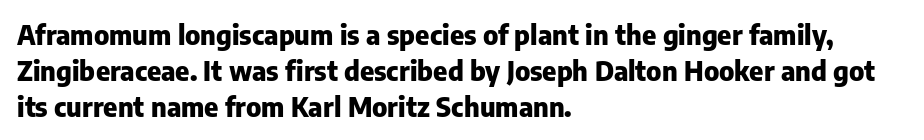
Q: Is the text bold? A: Yes.
Q: Is the text italic (slanted)? A: No, it is upright.
Q: Is the text underlined? A: No.
Q: How is the paragraph aligned? A: Left-aligned.
Q: Is the spacing between letters normal or unusually wide? A: Normal.
Q: Is the spacing between lines tight, normal or loose? A: Normal.
